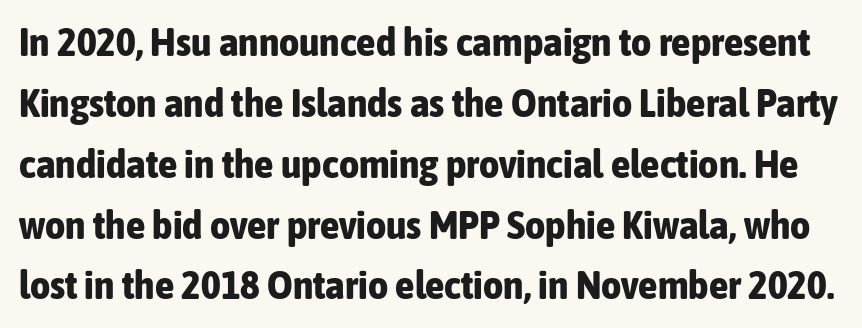
Q: Is the text bold? A: Yes.
Q: Is the text italic (slanted)? A: No, it is upright.
Q: Is the typeface a serif or a sans-serif typeface? A: Sans-serif.
Q: Is the text underlined? A: No.
Q: Is the spacing between letters normal or unusually wide? A: Normal.
Q: Is the spacing between lines tight, normal or loose? A: Normal.
Q: Width (condensed, normal, or wide)? A: Condensed.
Q: Stroke contrast? A: Low.
Q: x-height? A: Medium.
Q: Monospaced? A: No.
